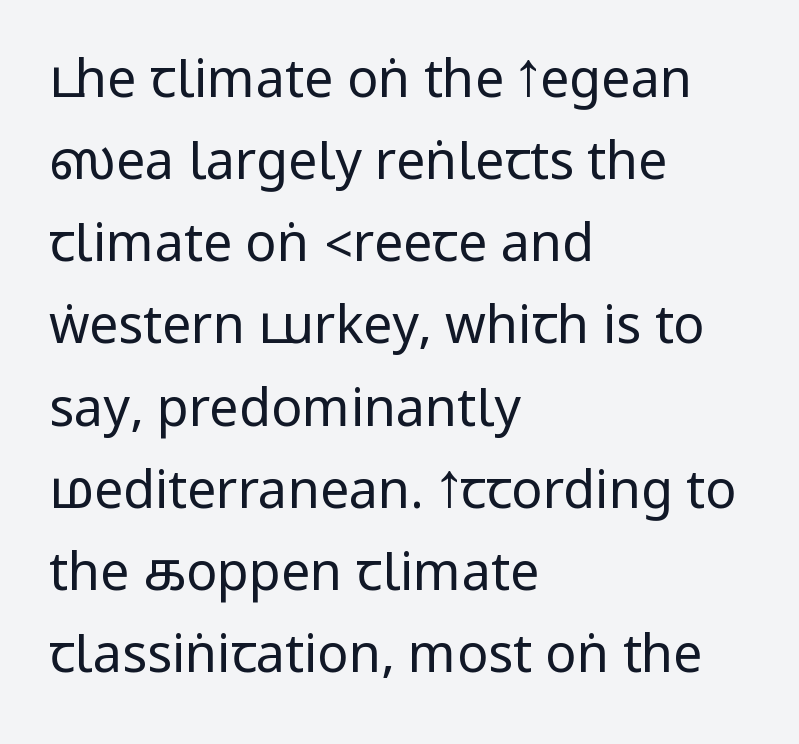
{"serif": "no", "italic": "no", "bold": "no", "weight": "regular", "width": "condensed", "stroke_contrast": "low", "underline": "no", "align": "left", "line_spacing": "normal", "line_spacing_ratio": 1.58, "letter_spacing": "normal", "letter_spacing_em": 0.0, "glyph_px": 52}
